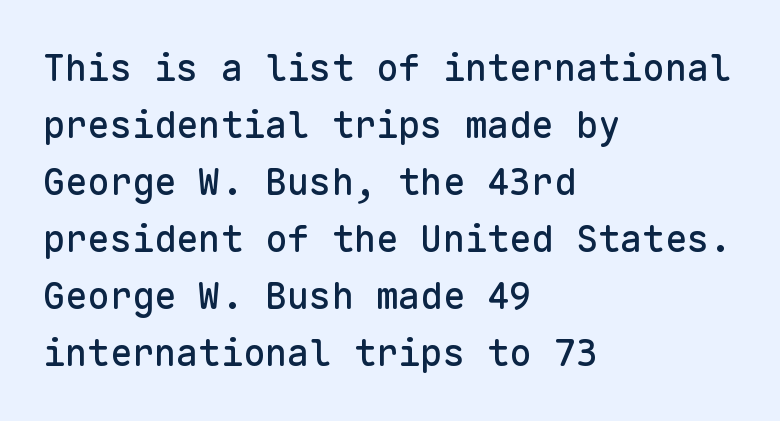
Q: Is the text italic (slanted)? A: No, it is upright.
Q: Is the typeface a serif or a sans-serif typeface? A: Sans-serif.
Q: Is the text underlined? A: No.
Q: How is the paragraph aligned? A: Left-aligned.
Q: Is the spacing between letters normal or unusually wide? A: Normal.
Q: Is the spacing between lines tight, normal or loose? A: Normal.
Q: Width (condensed, normal, or wide)? A: Normal.
Q: Stroke contrast? A: Low.
Q: x-height? A: Medium.
Q: Monospaced? A: Yes.
